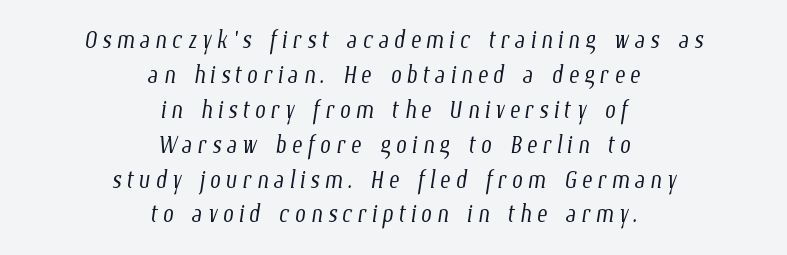
Q: Is the text bold? A: No.
Q: Is the text underlined? A: No.
Q: How is the paragraph aligned? A: Centered.
Q: Is the spacing between lines tight, normal or loose? A: Tight.
Q: Width (condensed, normal, or wide)? A: Condensed.
Q: Stroke contrast? A: Low.
Q: x-height? A: Medium.
Q: Monospaced? A: No.
